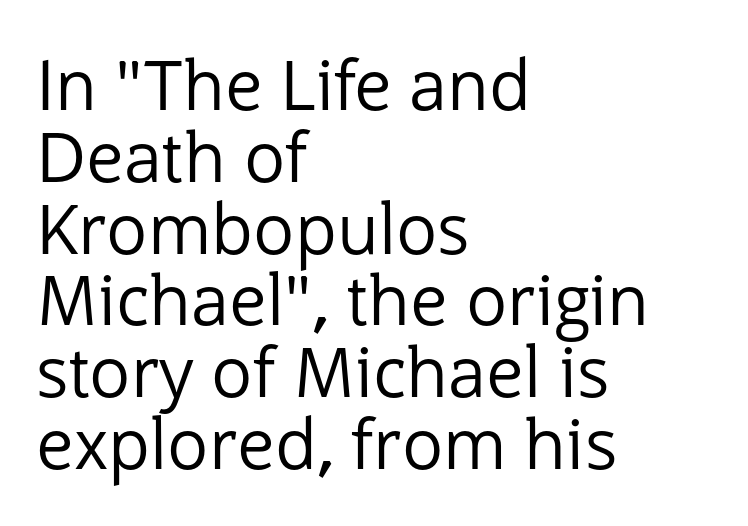
{"serif": "no", "italic": "no", "bold": "no", "weight": "regular", "width": "normal", "stroke_contrast": "low", "x_height": "medium", "monospaced": "no", "underline": "no", "align": "left", "line_spacing": "tight", "line_spacing_ratio": 1.04, "letter_spacing": "normal", "letter_spacing_em": 0.0, "glyph_px": 69}
